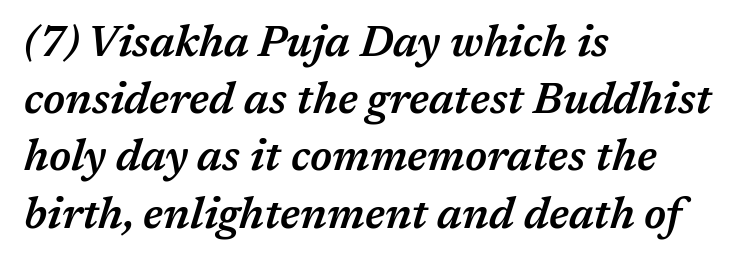
The image shows 43 px semibold type, italic (leaning right); set left-aligned, normal line spacing (1.33x), normal letter spacing, not underlined; medium stroke contrast and a medium x-height.
